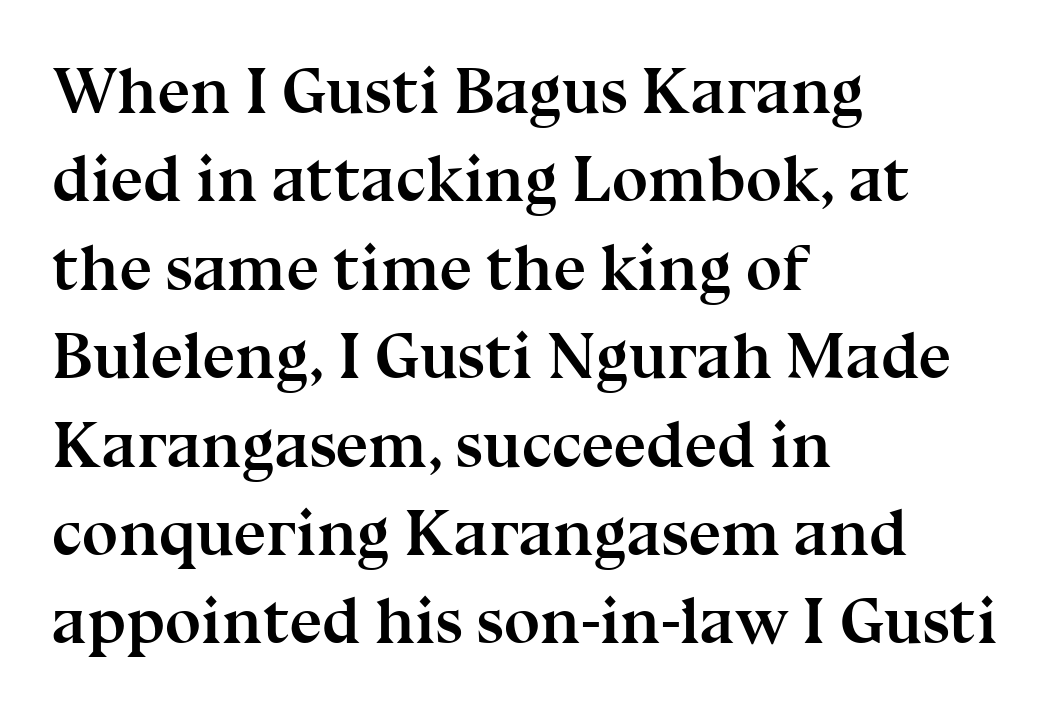
{"serif": "yes", "italic": "no", "bold": "yes", "weight": "semibold", "width": "normal", "stroke_contrast": "medium", "x_height": "medium", "monospaced": "no", "underline": "no", "align": "left", "line_spacing": "normal", "line_spacing_ratio": 1.36, "letter_spacing": "normal", "letter_spacing_em": 0.0, "glyph_px": 65}
